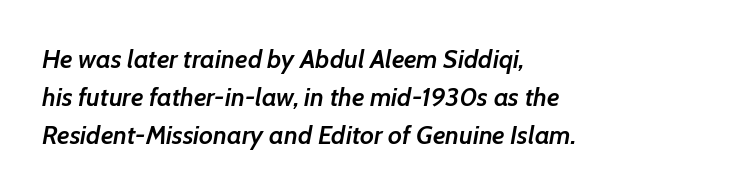
Q: Is the text bold? A: Semi-bold.
Q: Is the text italic (slanted)? A: Yes, it leans right by about 7 degrees.
Q: Is the text underlined? A: No.
Q: How is the paragraph aligned? A: Left-aligned.
Q: Is the spacing between letters normal or unusually wide? A: Normal.
Q: Is the spacing between lines tight, normal or loose? A: Normal.
